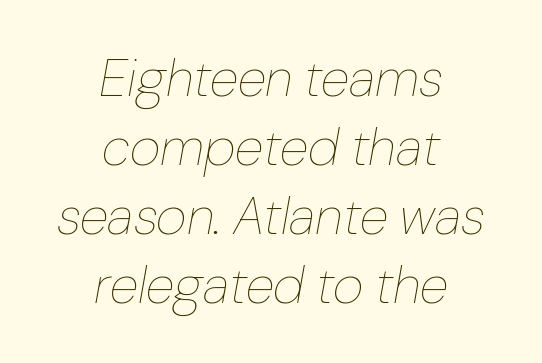
These lines are rendered in a variable-pitch font. Think standard paragraph weight, or any step lighter than that. Slant detected: the letters are inclined. Layout note: lines centered.
